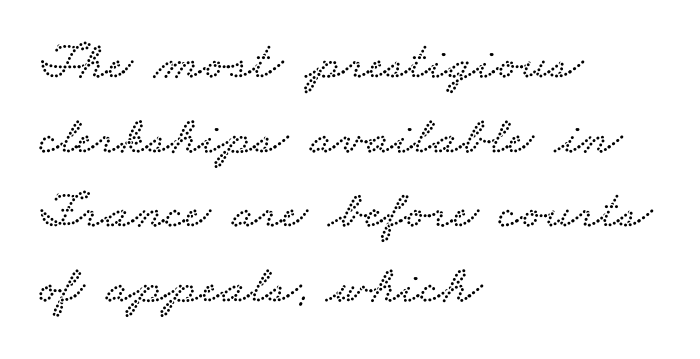
Q: Is the typeface a serif or a sans-serif typeface? A: Serif.
Q: Is the text underlined? A: No.
Q: How is the paragraph aligned? A: Left-aligned.
Q: Is the spacing between letters normal or unusually wide? A: Normal.
Q: Is the spacing between lines tight, normal or loose? A: Normal.
Q: Width (condensed, normal, or wide)? A: Wide.
Q: Stroke contrast? A: Low.
Q: x-height? A: Small.
Q: Monospaced? A: No.
